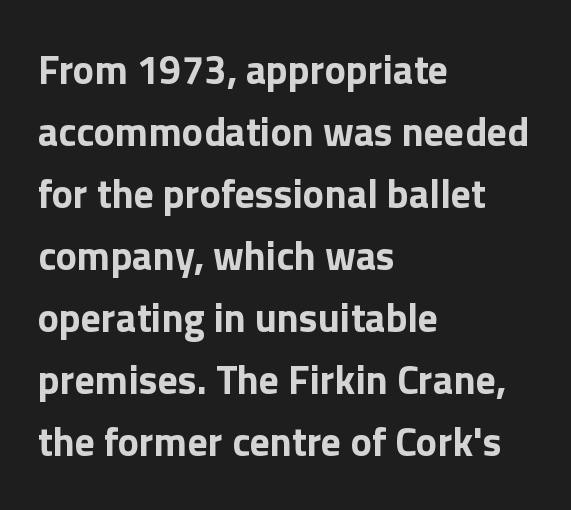
The typesetting leans heavy: a genuine bold. Serifs: no, the terminals of the letterforms are clean. In terms of letterspacing, this is plain default setting. The passage shown is typed in a proportional face where columns would drift. Visually the block forms a straight wall on the left and a jagged coastline on the right.
